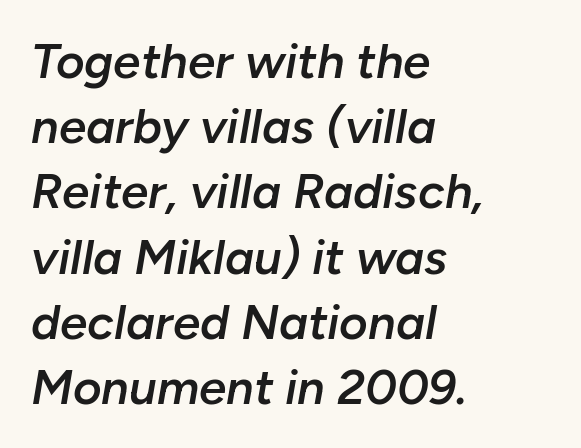
Q: Is the text bold? A: Semi-bold.
Q: Is the text italic (slanted)? A: Yes, it leans right by about 10 degrees.
Q: Is the text underlined? A: No.
Q: How is the paragraph aligned? A: Left-aligned.
Q: Is the spacing between letters normal or unusually wide? A: Normal.
Q: Is the spacing between lines tight, normal or loose? A: Normal.
Q: Width (condensed, normal, or wide)? A: Normal.
Q: Stroke contrast? A: Low.
Q: x-height? A: Medium.
Q: Monospaced? A: No.
